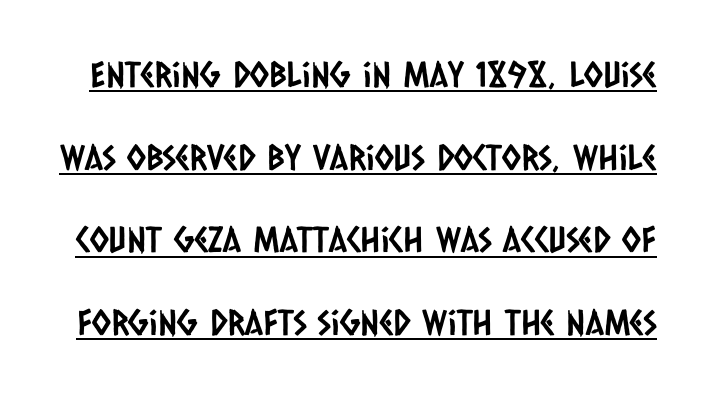
{"serif": "no", "width": "condensed", "stroke_contrast": "low", "x_height": "large", "monospaced": "no", "underline": "yes", "line_spacing": "loose", "line_spacing_ratio": 2.36, "letter_spacing": "normal", "letter_spacing_em": 0.0, "glyph_px": 35}
